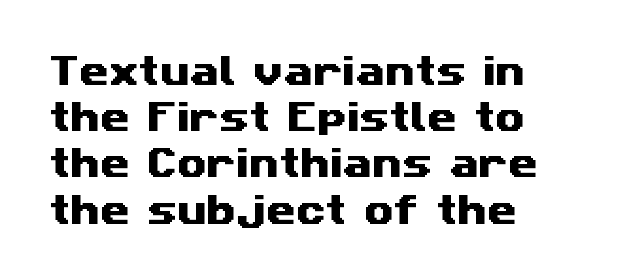
Q: Is the typeface a serif or a sans-serif typeface? A: Sans-serif.
Q: Is the text underlined? A: No.
Q: How is the paragraph aligned? A: Left-aligned.
Q: Is the spacing between letters normal or unusually wide? A: Normal.
Q: Is the spacing between lines tight, normal or loose? A: Normal.
Q: Width (condensed, normal, or wide)? A: Wide.
Q: Stroke contrast? A: Medium.
Q: x-height? A: Medium.
Q: Monospaced? A: No.
